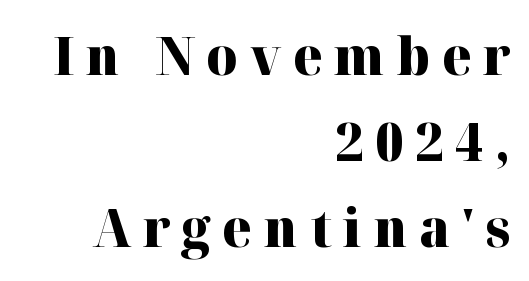
{"serif": "yes", "italic": "no", "bold": "yes", "weight": "heavy", "width": "normal", "stroke_contrast": "high", "x_height": "medium", "monospaced": "no", "underline": "no", "align": "right", "line_spacing": "normal", "line_spacing_ratio": 1.62, "letter_spacing": "wide", "letter_spacing_em": 0.22, "glyph_px": 53}
